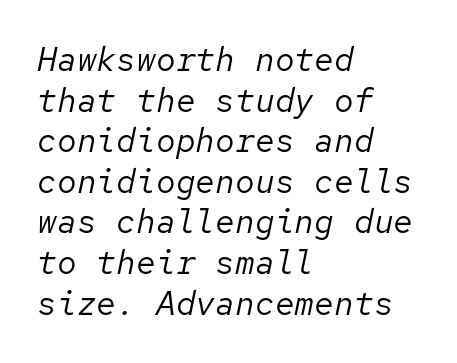
{"italic": "yes", "lean": "right", "slant_degrees": 12, "bold": "no", "weight": "regular", "width": "normal", "stroke_contrast": "low", "x_height": "medium", "monospaced": "yes", "underline": "no", "align": "left", "line_spacing_ratio": 1.23, "letter_spacing": "normal", "letter_spacing_em": 0.0, "glyph_px": 33}
